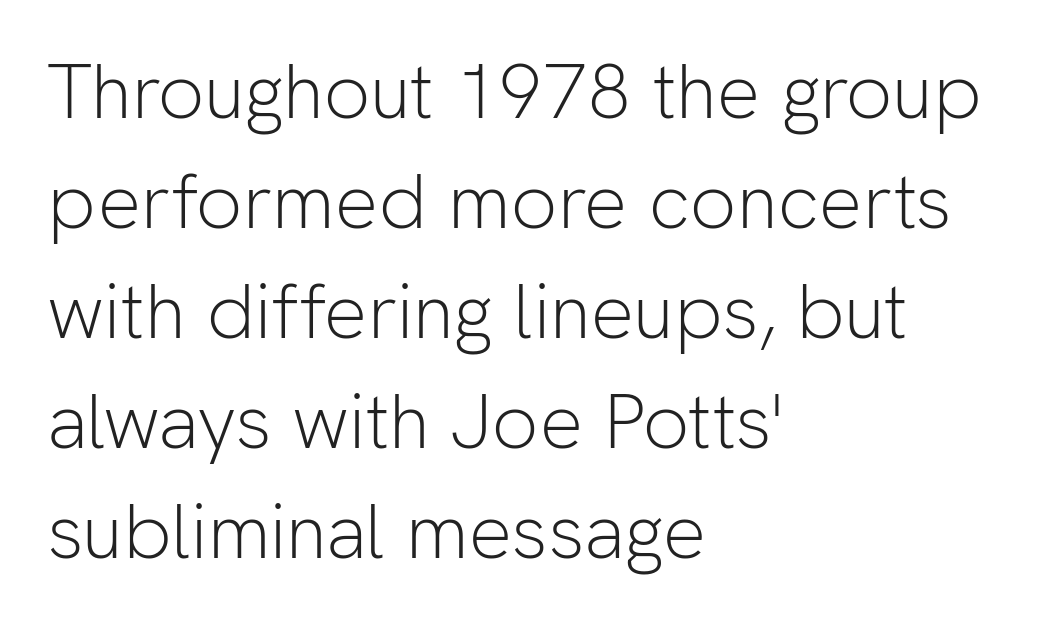
The image shows 77 px light sans-serif type, upright; set left-aligned, normal line spacing (1.43x), normal letter spacing, not underlined; low stroke contrast and a medium x-height.
